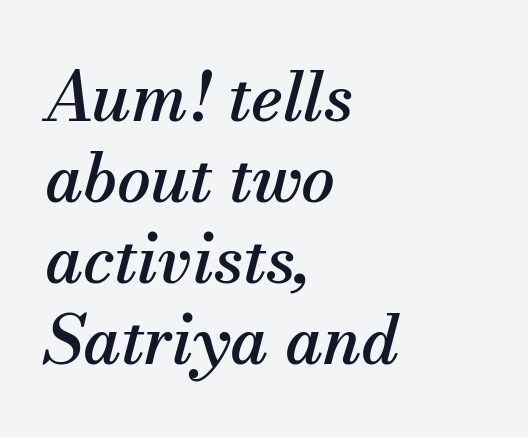
{"serif": "yes", "italic": "yes", "lean": "right", "slant_degrees": 13, "width": "normal", "stroke_contrast": "medium", "x_height": "small", "monospaced": "no", "underline": "no", "align": "left", "line_spacing_ratio": 1.21, "letter_spacing": "normal", "letter_spacing_em": 0.0, "glyph_px": 67}
